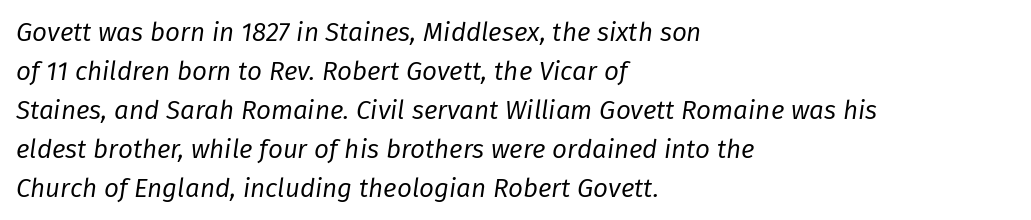
{"italic": "yes", "lean": "right", "slant_degrees": 8, "bold": "no", "underline": "no", "align": "left", "line_spacing": "normal", "line_spacing_ratio": 1.5, "letter_spacing": "normal", "letter_spacing_em": 0.0, "glyph_px": 26}
